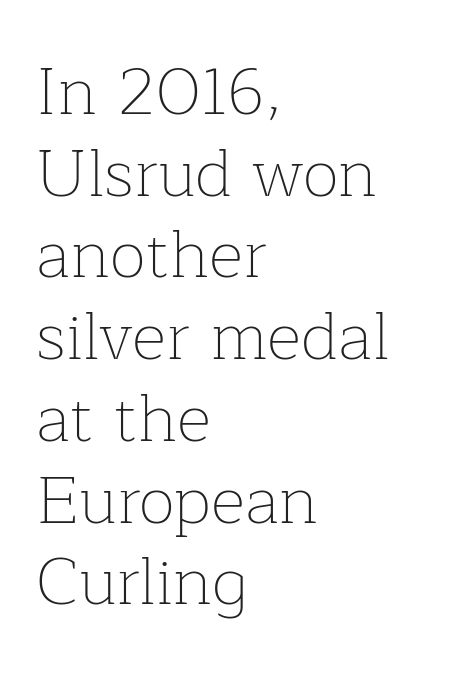
Spacing between characters is what you'd get straight out of the box. Underline: absent. This rendering uses left alignment, leaving the right contour irregular. Italic: no, the glyphs are upright roman. Spacing verdict: proportional, widths tailored to each character. Look at the bottom of the vertical strokes: they flare into serifs here.
